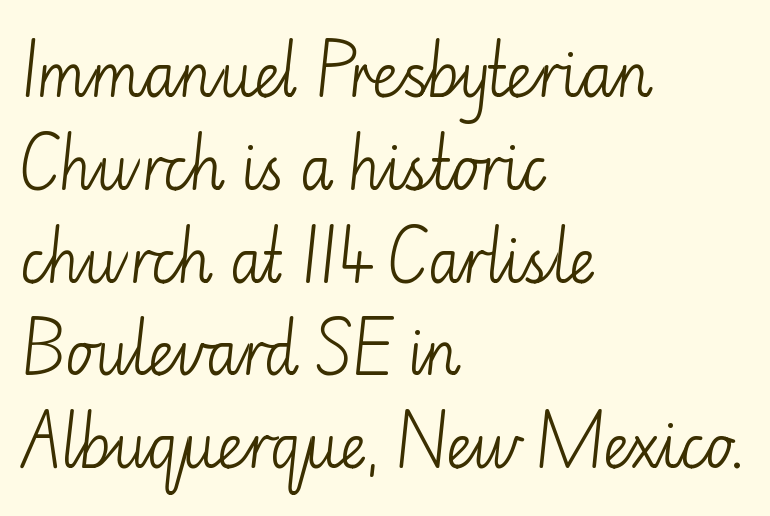
Q: Is the text bold? A: No.
Q: Is the text italic (slanted)? A: Yes.
Q: Is the typeface a serif or a sans-serif typeface? A: Sans-serif.
Q: Is the text underlined? A: No.
Q: How is the paragraph aligned? A: Left-aligned.
Q: Is the spacing between letters normal or unusually wide? A: Normal.
Q: Is the spacing between lines tight, normal or loose? A: Normal.
Q: Width (condensed, normal, or wide)? A: Normal.
Q: Stroke contrast? A: Low.
Q: x-height? A: Small.
Q: Monospaced? A: No.
